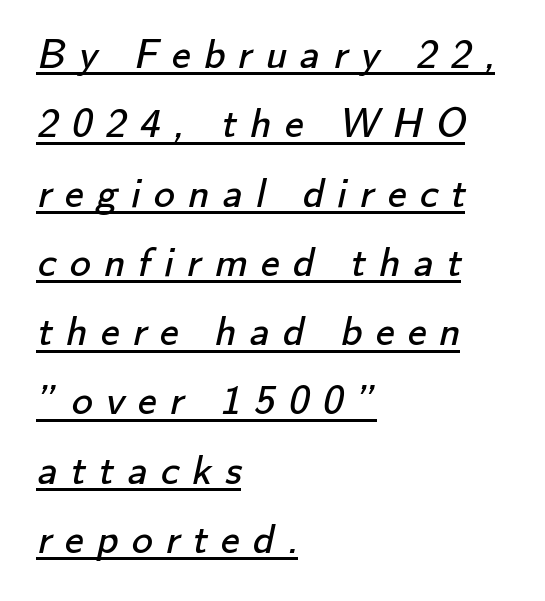
Q: Is the text bold? A: No.
Q: Is the typeface a serif or a sans-serif typeface? A: Sans-serif.
Q: Is the text underlined? A: Yes.
Q: How is the paragraph aligned? A: Left-aligned.
Q: Is the spacing between letters normal or unusually wide? A: Unusually wide.
Q: Is the spacing between lines tight, normal or loose? A: Normal.
Q: Width (condensed, normal, or wide)? A: Normal.
Q: Stroke contrast? A: Low.
Q: x-height? A: Small.
Q: Monospaced? A: No.
